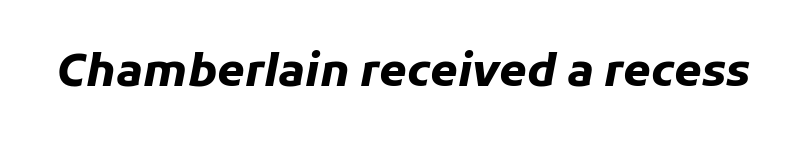
Slanted lettering throughout. The letters are bold, with thick, heavy strokes. Character widths vary here, with narrow letters taking less room than wide ones. Unmarked baselines from the first word to the last. Nobody touched the tracking dial on this one.
